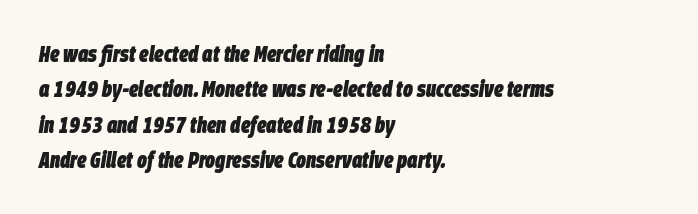
{"italic": "yes", "lean": "right", "slant_degrees": 9, "bold": "yes", "underline": "no", "align": "left", "line_spacing": "normal", "line_spacing_ratio": 1.54, "letter_spacing": "normal", "letter_spacing_em": 0.0, "glyph_px": 23}
